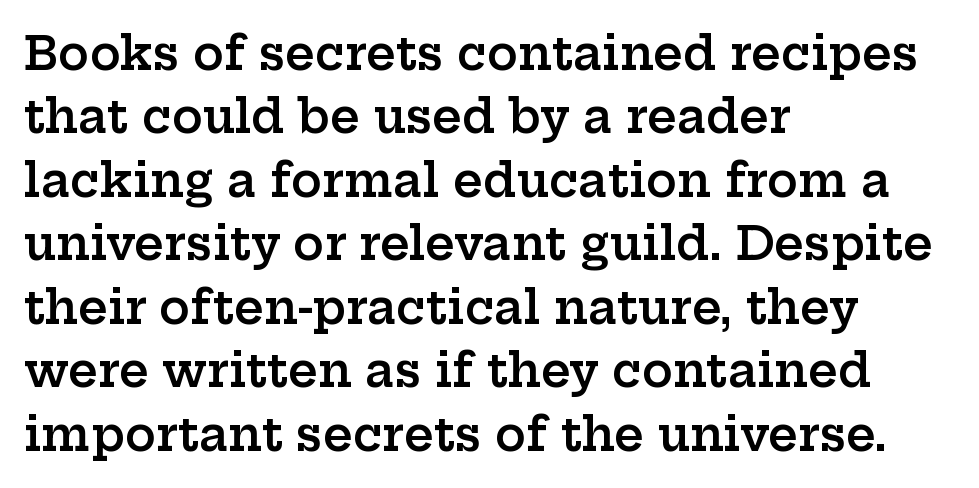
You can tell it's not italic because the verticals are truly vertical. The rag falls on the right side of this text block. A typesetter would label this face a serif. Standard letterfit; no display-style spreading of the glyphs. Bare-footed words on every line.
